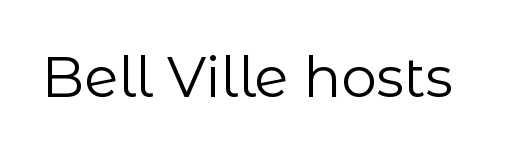
The image shows 56 px regular-weight sans-serif type, upright; set normal letter spacing, not underlined; low stroke contrast and a medium x-height.
